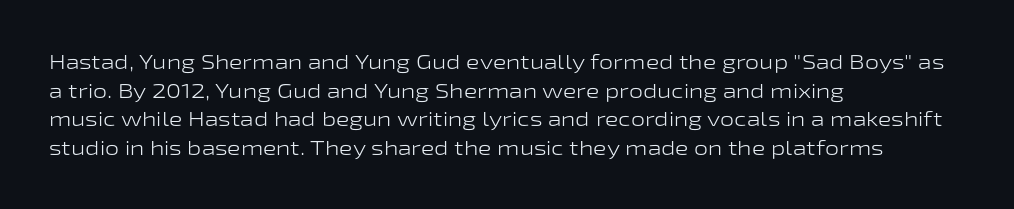
Honestly, the letter spacing is just normal — you wouldn't notice it. Every row of glyphs begins at an identical x-position on the left. The lettering holds an erect, upright posture throughout. A typesetter would call this leading conventional body-copy spacing.
